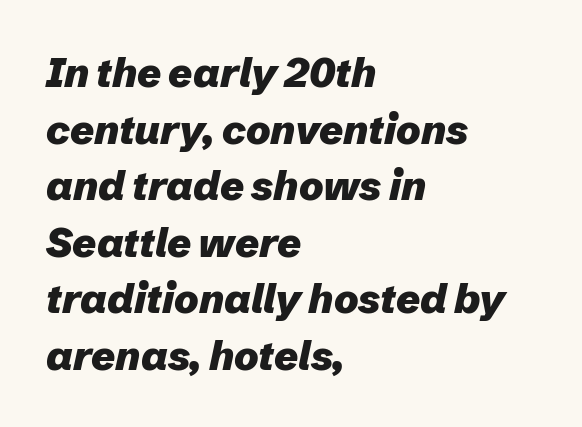
The image shows 41 px heavy type, italic (leaning right); set left-aligned, normal line spacing (1.38x), normal letter spacing, not underlined; low stroke contrast and a medium x-height.
